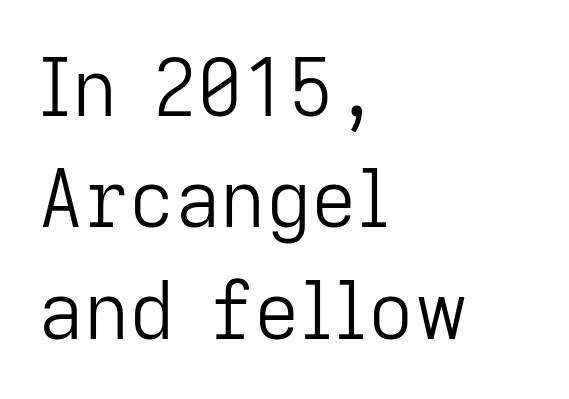
The image shows 79 px light sans-serif type, upright; set left-aligned, normal line spacing (1.41x), normal letter spacing, not underlined; low stroke contrast and a medium x-height.
